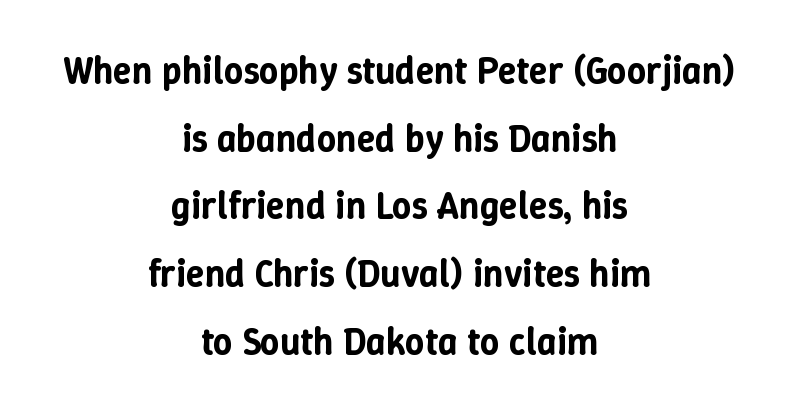
The image shows 38 px text type, upright; set centered, line spacing 1.78x, normal letter spacing, not underlined; low stroke contrast and a medium x-height.
